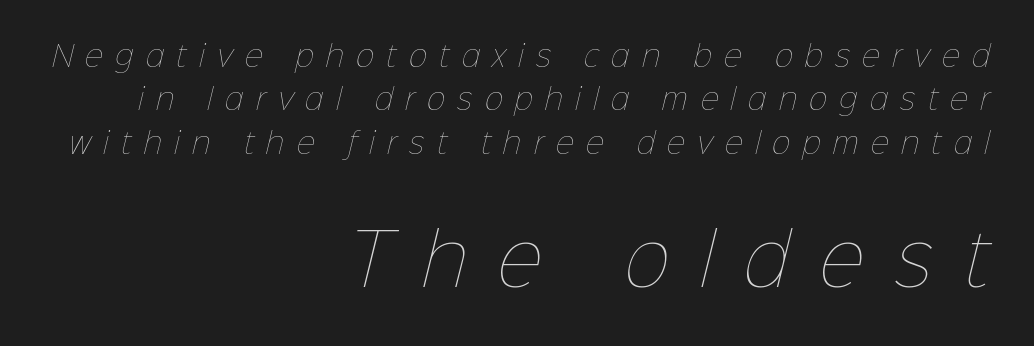
The image shows 70 px thin type; set right-aligned, normal line spacing (1.55x), unusually wide letter spacing (+0.44 em), not underlined; the second (bottom) block is 2.5x larger; low stroke contrast and a medium x-height.
